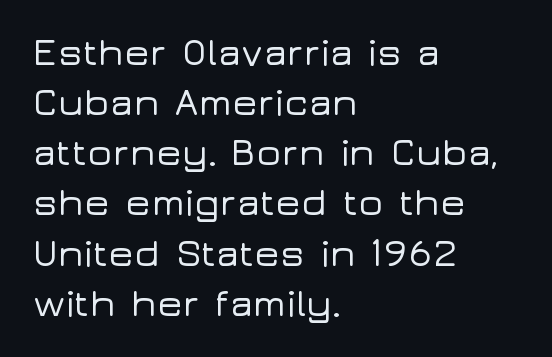
The image shows 38 px wide sans-serif type, upright; set left-aligned, normal line spacing (1.32x), normal letter spacing, not underlined; low stroke contrast and a medium x-height.
